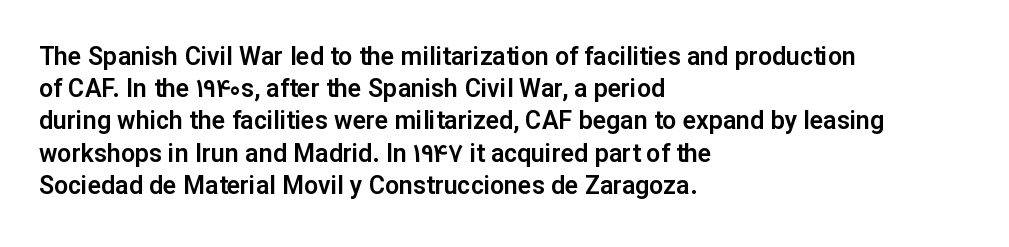
No italicization has been applied; the sample stays upright. This sample uses plain, unmodified letter spacing. Decoration check: the copy has no underline. The typesetter chose a ragged-right arrangement here. Interline gaps are of average width in this sample.
